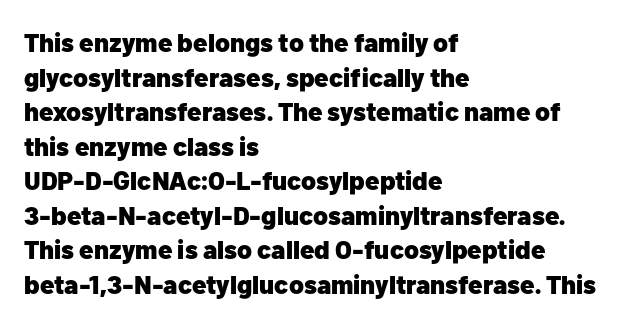
The image shows 26 px bold type, upright; set left-aligned, normal line spacing (1.33x), normal letter spacing, not underlined.
